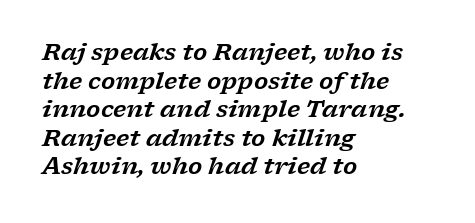
{"italic": "yes", "lean": "right", "slant_degrees": 17, "underline": "no", "align": "left", "line_spacing_ratio": 1.24, "letter_spacing": "normal", "letter_spacing_em": 0.0, "glyph_px": 23}
